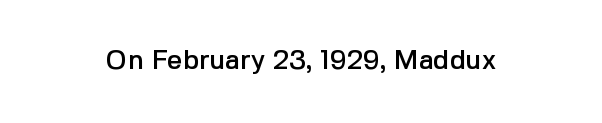
Q: Is the text italic (slanted)? A: No, it is upright.
Q: Is the text underlined? A: No.
Q: Is the spacing between letters normal or unusually wide? A: Normal.
